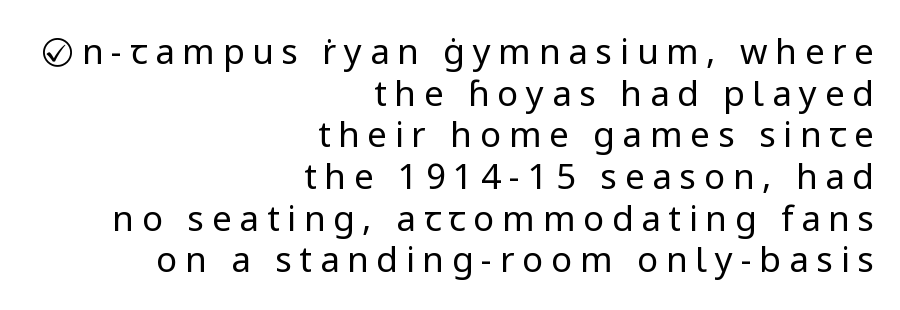
Descenders are the only things crossing below the line. Here the designer chose a conventional face with non-uniform glyph widths. The weight tops out at a normal text grade. Honestly, the letter spacing is so wide it's the main thing you notice. In terms of posture, this sample is upright. The text was rendered using a sans face with plain stroke endings.
